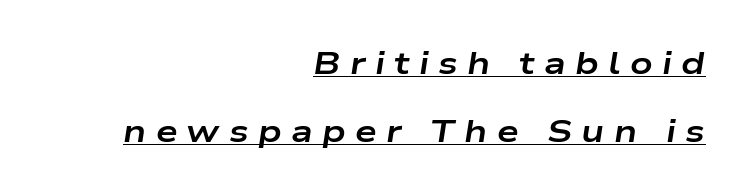
The face used here is rendered with a markedly widened letterfit. Observe the lean: these are italic letterforms. Airy leading. The passage is arranged like a letterhead date or caption credit — flush right. A continuous stroke trails under the words, as in a hyperlink.
